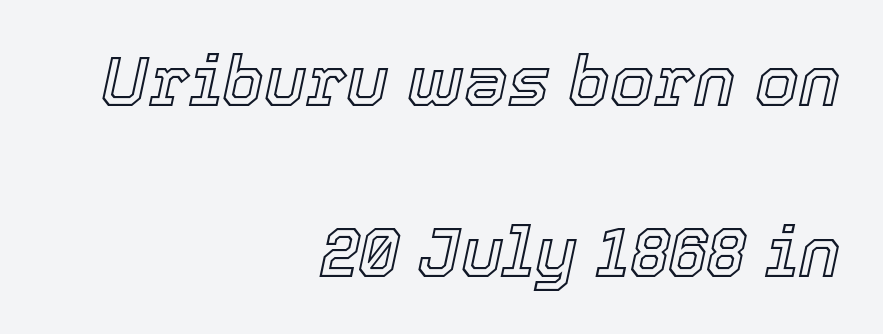
{"italic": "yes", "lean": "right", "slant_degrees": 12, "width": "normal", "x_height": "medium", "monospaced": "no", "underline": "no", "align": "right", "line_spacing": "loose", "line_spacing_ratio": 2.44, "letter_spacing": "normal", "letter_spacing_em": 0.0, "glyph_px": 70}
